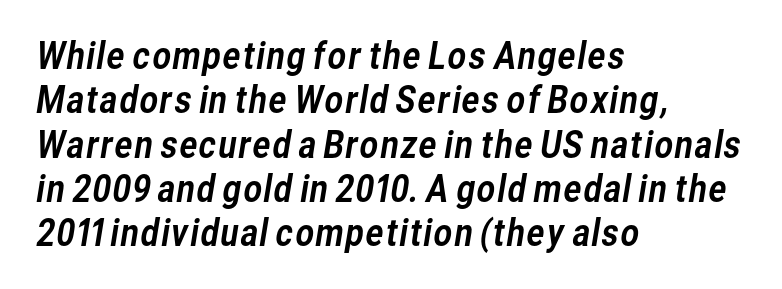
This is sans-serif lettering, the kind often seen on screens and signage. Quick note: underline off. Leftover space on each line is placed entirely after the last word. Spacing between characters is what you'd get straight out of the box.
